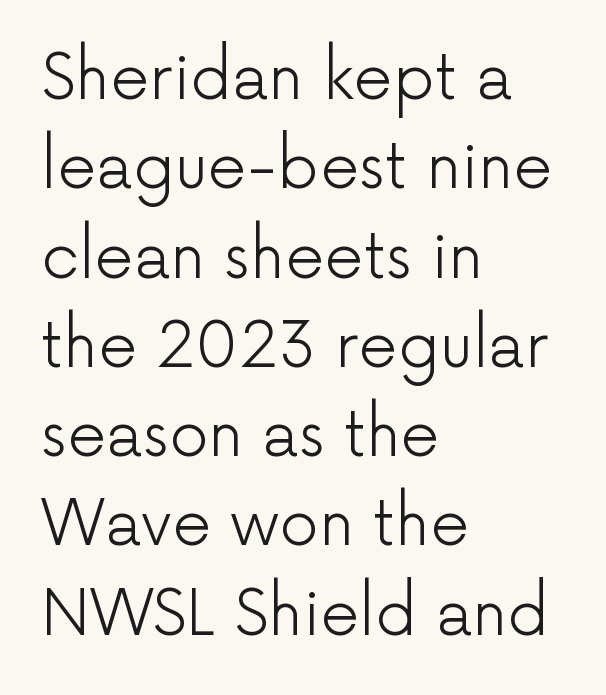
{"serif": "no", "italic": "no", "bold": "no", "weight": "light", "width": "normal", "stroke_contrast": "low", "x_height": "medium", "monospaced": "no", "underline": "no", "align": "left", "line_spacing": "normal", "line_spacing_ratio": 1.44, "letter_spacing": "normal", "letter_spacing_em": 0.0, "glyph_px": 62}
